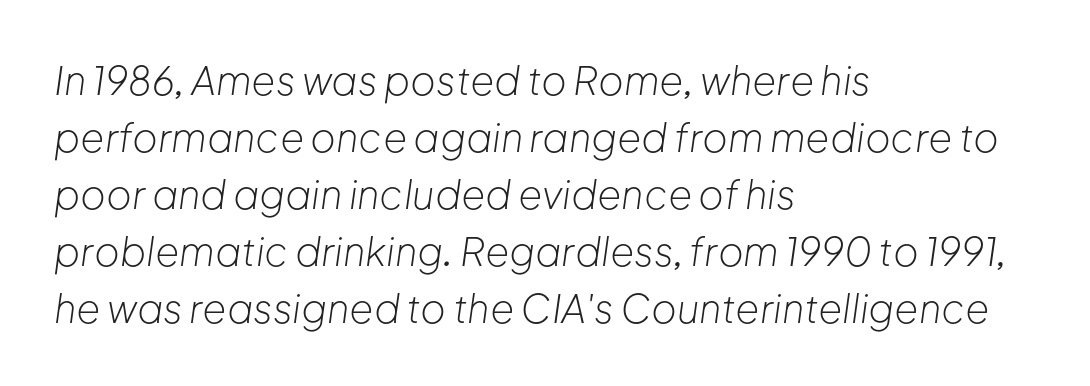
The specimen omits any rule beneath the text block's lines. Horizontal bands of white between lines are of average thickness. Stems here are at most as thick as an everyday book face. In terms of letterspacing, this is plain default setting. Tall strokes in this sample are angled rather than plumb. Is this a fixed-width face? No — the glyphs have proportional, varying widths.
